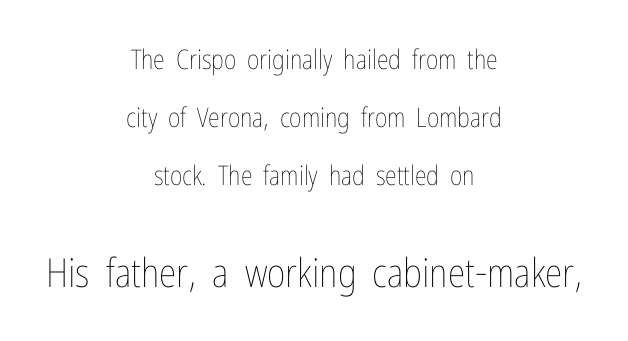
{"italic": "no", "bold": "no", "weight": "thin", "width": "condensed", "stroke_contrast": "low", "x_height": "medium", "monospaced": "no", "underline": "no", "align": "center", "line_spacing": "loose", "line_spacing_ratio": 2.14, "letter_spacing": "normal", "letter_spacing_em": 0.0, "larger_block": "second", "size_ratio": 1.48, "glyph_px": 40}
